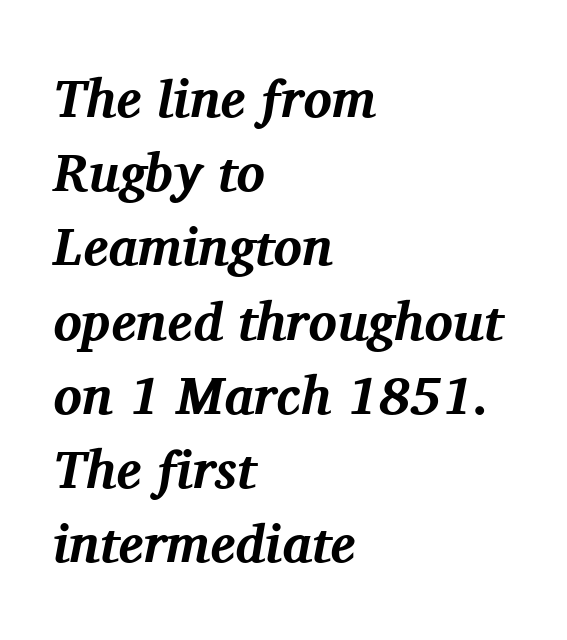
{"serif": "yes", "italic": "yes", "lean": "right", "slant_degrees": 11, "bold": "yes", "weight": "bold", "width": "normal", "stroke_contrast": "medium", "x_height": "medium", "monospaced": "no", "underline": "no", "align": "left", "line_spacing": "normal", "line_spacing_ratio": 1.4, "letter_spacing": "normal", "letter_spacing_em": 0.0, "glyph_px": 53}
